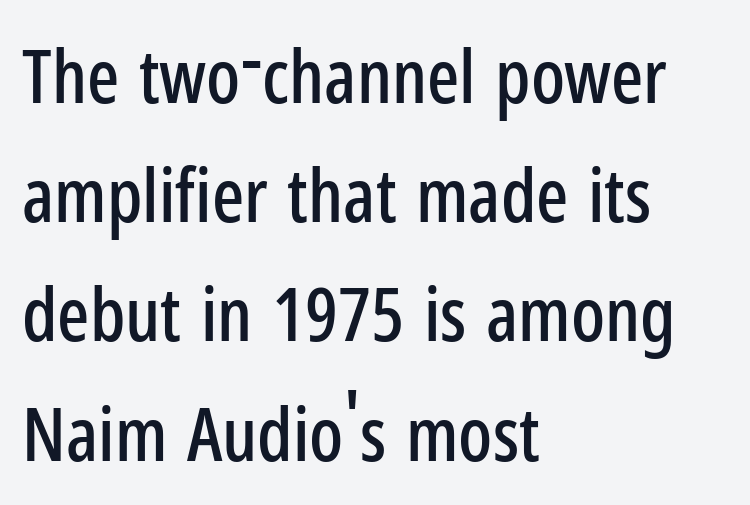
Has an underline been added? It has not. Does the type have serifs? No, each stem ends abruptly. The tracking reads as untouched default to a designer's eye. Rows of type keep a routine distance in the vertical direction. The rag falls on the right side of this text block.
